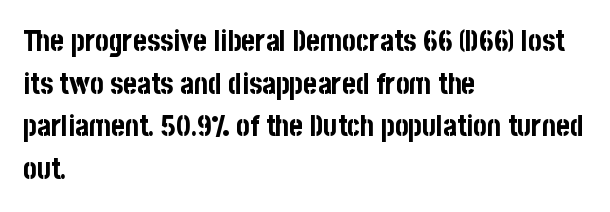
{"serif": "no", "italic": "no", "bold": "yes", "weight": "bold", "width": "condensed", "stroke_contrast": "low", "x_height": "large", "monospaced": "no", "underline": "no", "align": "left", "line_spacing": "normal", "line_spacing_ratio": 1.47, "letter_spacing": "normal", "letter_spacing_em": 0.0, "glyph_px": 29}
